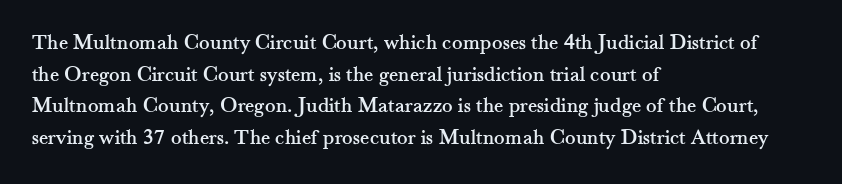
{"italic": "no", "underline": "no", "align": "left", "line_spacing": "normal", "line_spacing_ratio": 1.44, "letter_spacing": "normal", "letter_spacing_em": 0.0, "glyph_px": 22}
